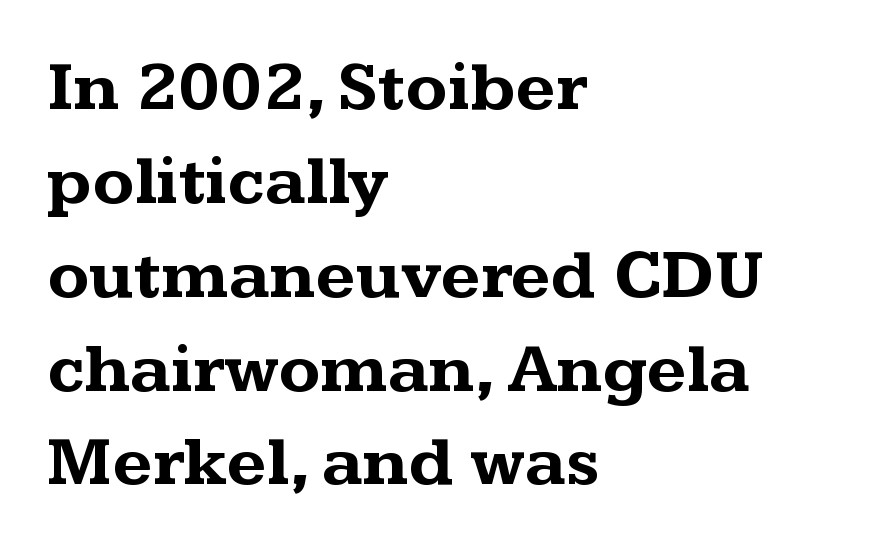
Q: Is the text bold? A: Yes.
Q: Is the text italic (slanted)? A: No, it is upright.
Q: Is the typeface a serif or a sans-serif typeface? A: Serif.
Q: Is the text underlined? A: No.
Q: How is the paragraph aligned? A: Left-aligned.
Q: Is the spacing between letters normal or unusually wide? A: Normal.
Q: Is the spacing between lines tight, normal or loose? A: Normal.
Q: Width (condensed, normal, or wide)? A: Wide.
Q: Stroke contrast? A: Medium.
Q: x-height? A: Medium.
Q: Monospaced? A: No.
